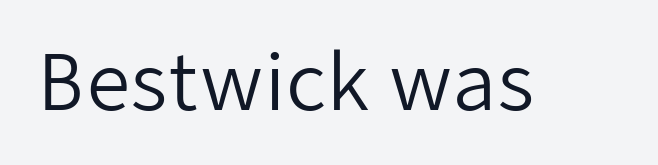
The image shows 77 px regular-weight sans-serif type, upright; set normal letter spacing, not underlined; low stroke contrast and a medium x-height.
